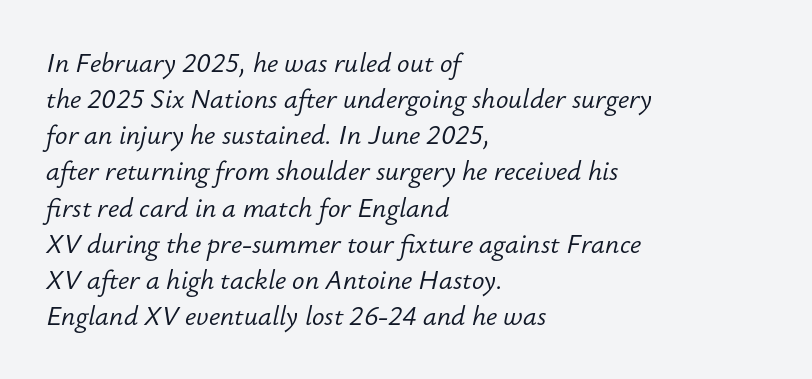
What's the leading like? Ordinary, nothing unusual. The paragraph has a hard left edge and a soft right edge. The glyphs look as if they've been sheared to an angle. The space beneath each line is pristine and unruled. Tracking value appears to be zero — textbook default spacing. Each stroke keeps to a modest, everyday thickness or less.
